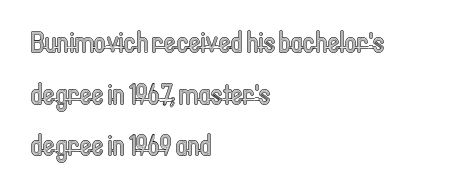
Visually the block forms a straight wall on the left and a jagged coastline on the right. Look at the tracking — it's just the regular setting, nothing added. Do the letters lean? They stand straight. Here the designer chose a conventional face with non-uniform glyph widths. The gap between lines stays unmarked.
